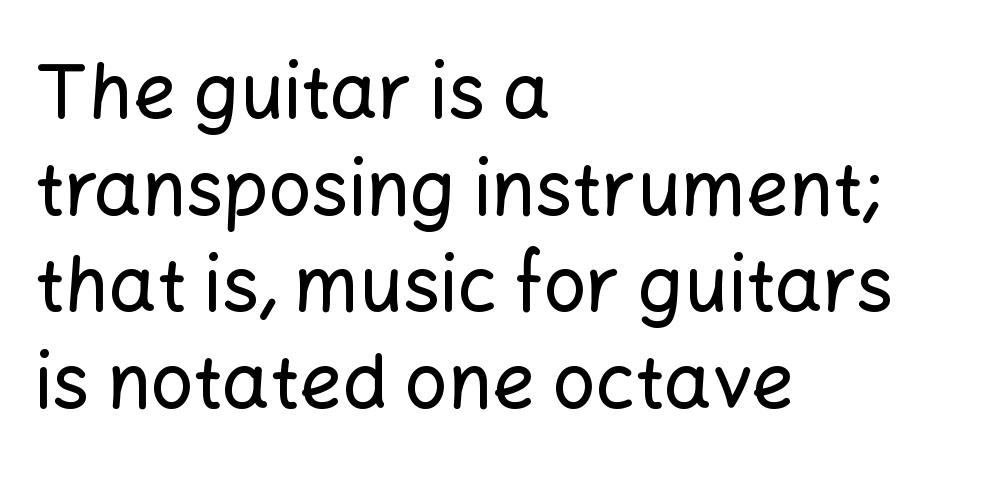
Q: Is the text italic (slanted)? A: No, it is upright.
Q: Is the typeface a serif or a sans-serif typeface? A: Sans-serif.
Q: Is the text underlined? A: No.
Q: How is the paragraph aligned? A: Left-aligned.
Q: Is the spacing between letters normal or unusually wide? A: Normal.
Q: Is the spacing between lines tight, normal or loose? A: Normal.
Q: Width (condensed, normal, or wide)? A: Normal.
Q: Stroke contrast? A: Low.
Q: x-height? A: Medium.
Q: Monospaced? A: No.
